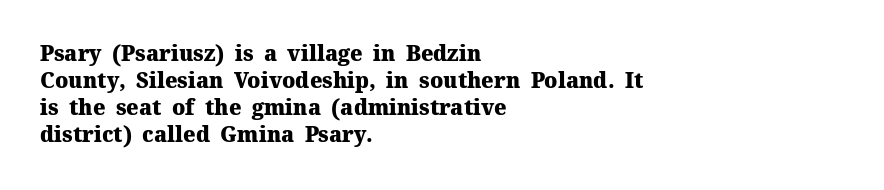
The image shows 21 px bold type, upright; set left-aligned, normal line spacing (1.29x), normal letter spacing, not underlined.
